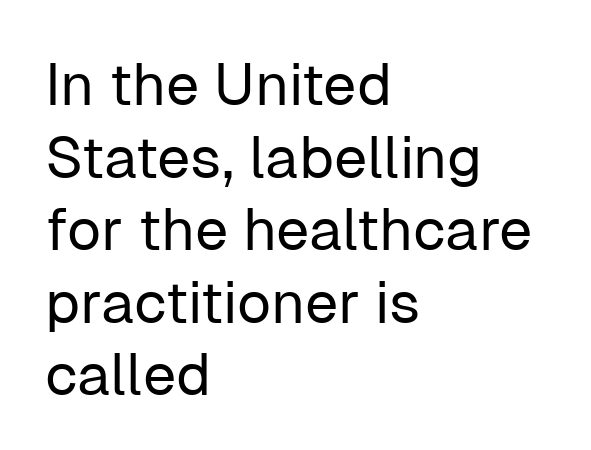
Q: Is the text bold? A: No.
Q: Is the text italic (slanted)? A: No, it is upright.
Q: Is the typeface a serif or a sans-serif typeface? A: Sans-serif.
Q: Is the text underlined? A: No.
Q: How is the paragraph aligned? A: Left-aligned.
Q: Is the spacing between letters normal or unusually wide? A: Normal.
Q: Width (condensed, normal, or wide)? A: Normal.
Q: Stroke contrast? A: Low.
Q: x-height? A: Medium.
Q: Monospaced? A: No.
